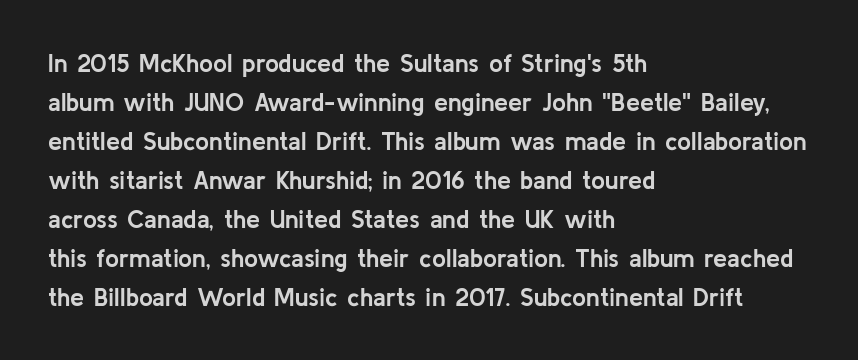
Vertical strokes here are truly vertical. In terms of letterspacing, this is plain default setting. This block has exactly the height ordinary leading produces. Pretty heavy lettering here — definitely bold.
